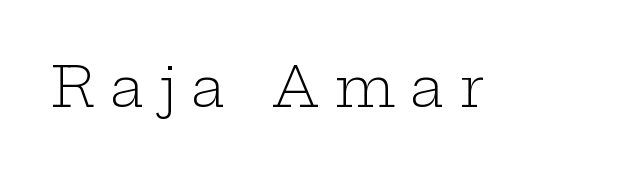
{"serif": "yes", "italic": "no", "bold": "no", "weight": "light", "width": "wide", "stroke_contrast": "low", "x_height": "medium", "monospaced": "no", "underline": "no", "letter_spacing": "wide", "letter_spacing_em": 0.26, "glyph_px": 56}
